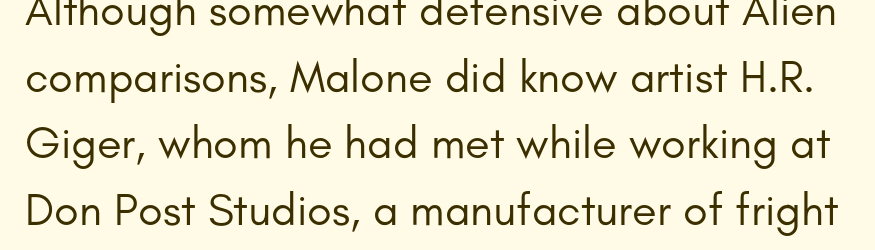
Q: Is the text bold? A: No.
Q: Is the text italic (slanted)? A: No, it is upright.
Q: Is the typeface a serif or a sans-serif typeface? A: Sans-serif.
Q: Is the text underlined? A: No.
Q: Is the spacing between letters normal or unusually wide? A: Normal.
Q: Is the spacing between lines tight, normal or loose? A: Normal.
Q: Width (condensed, normal, or wide)? A: Normal.
Q: Stroke contrast? A: Low.
Q: x-height? A: Small.
Q: Monospaced? A: No.
